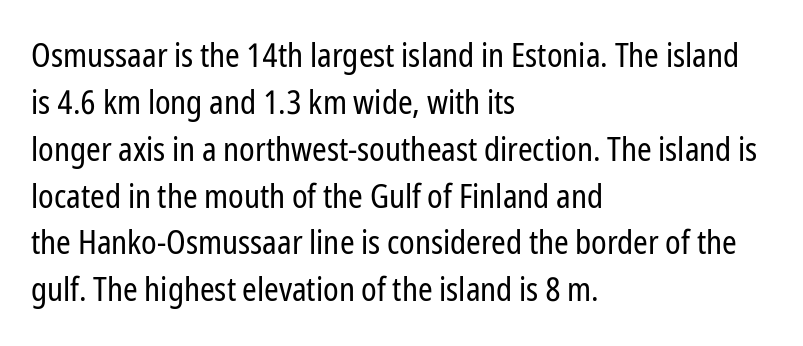
Q: Is the text bold? A: No.
Q: Is the text italic (slanted)? A: No, it is upright.
Q: Is the typeface a serif or a sans-serif typeface? A: Sans-serif.
Q: Is the text underlined? A: No.
Q: How is the paragraph aligned? A: Left-aligned.
Q: Is the spacing between letters normal or unusually wide? A: Normal.
Q: Is the spacing between lines tight, normal or loose? A: Normal.
Q: Width (condensed, normal, or wide)? A: Condensed.
Q: Stroke contrast? A: Low.
Q: x-height? A: Medium.
Q: Monospaced? A: No.
